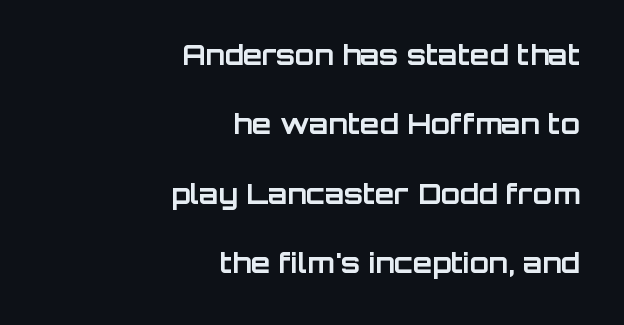
The image shows 28 px bold sans-serif type, upright; set right-aligned, loose line spacing (2.48x), normal letter spacing, not underlined; low stroke contrast and a large x-height.
